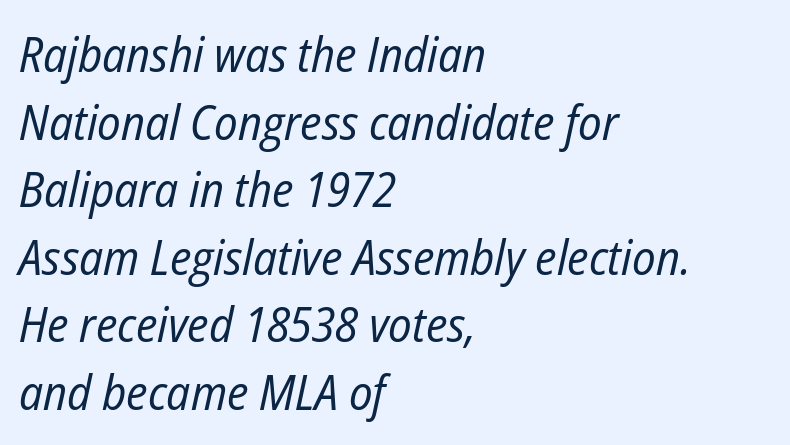
Q: Is the text bold? A: No.
Q: Is the text italic (slanted)? A: Yes, it leans right by about 12 degrees.
Q: Is the text underlined? A: No.
Q: How is the paragraph aligned? A: Left-aligned.
Q: Is the spacing between letters normal or unusually wide? A: Normal.
Q: Is the spacing between lines tight, normal or loose? A: Normal.
Q: Width (condensed, normal, or wide)? A: Condensed.
Q: Stroke contrast? A: Low.
Q: x-height? A: Medium.
Q: Monospaced? A: No.
